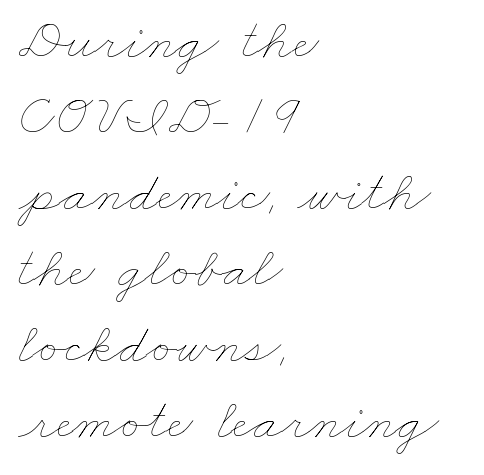
Q: Is the text bold? A: No.
Q: Is the text underlined? A: No.
Q: How is the paragraph aligned? A: Left-aligned.
Q: Is the spacing between letters normal or unusually wide? A: Normal.
Q: Is the spacing between lines tight, normal or loose? A: Normal.
Q: Width (condensed, normal, or wide)? A: Wide.
Q: Stroke contrast? A: Low.
Q: x-height? A: Small.
Q: Monospaced? A: No.
